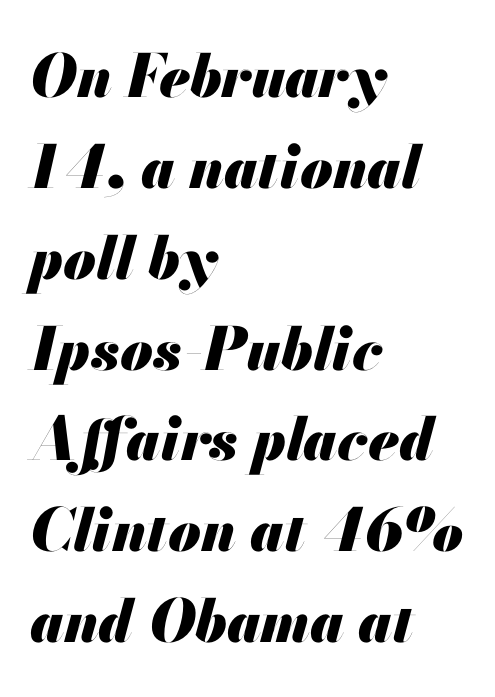
{"italic": "yes", "lean": "right", "slant_degrees": 13, "bold": "yes", "weight": "heavy", "width": "normal", "stroke_contrast": "medium", "x_height": "small", "monospaced": "no", "underline": "no", "align": "left", "line_spacing": "normal", "line_spacing_ratio": 1.54, "letter_spacing": "normal", "letter_spacing_em": 0.0, "glyph_px": 59}
